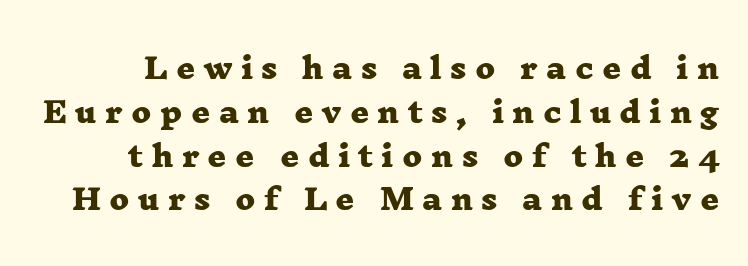
As a designer I'd log this as weight 700, bold. Beneath every word, the page is bare. This sample has the flowing, uneven cadence of proportional lettering. In terms of letterform style, serifs are clearly present. Each word looks stretched out because of the extra space between its letters.
